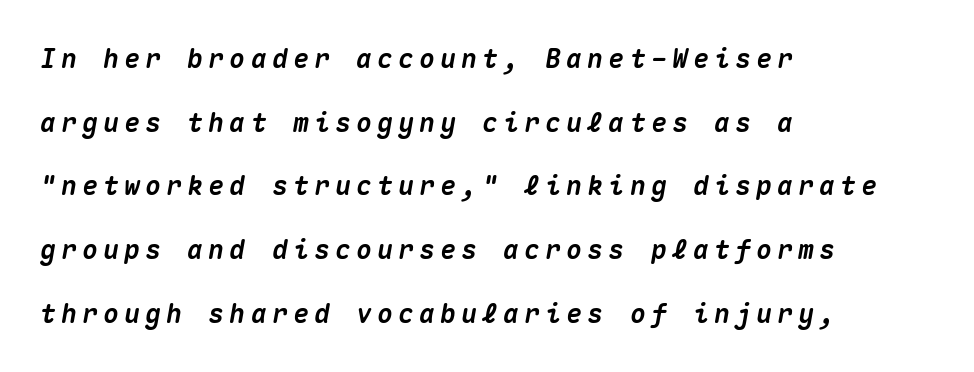
The image shows 26 px bold type, italic (leaning right); set left-aligned, loose line spacing (2.45x), unusually wide letter spacing (+0.21 em), not underlined.
